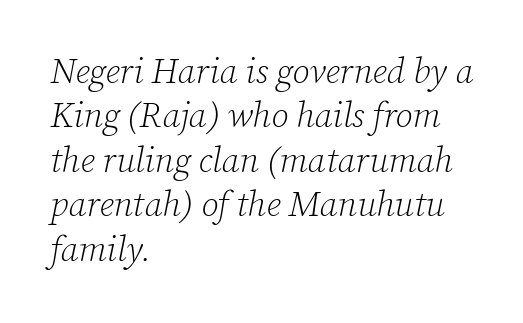
Q: Is the text bold? A: No.
Q: Is the text italic (slanted)? A: Yes, it leans right by about 12 degrees.
Q: Is the typeface a serif or a sans-serif typeface? A: Serif.
Q: Is the text underlined? A: No.
Q: How is the paragraph aligned? A: Left-aligned.
Q: Is the spacing between letters normal or unusually wide? A: Normal.
Q: Is the spacing between lines tight, normal or loose? A: Normal.
Q: Width (condensed, normal, or wide)? A: Normal.
Q: Stroke contrast? A: Low.
Q: x-height? A: Medium.
Q: Monospaced? A: No.
